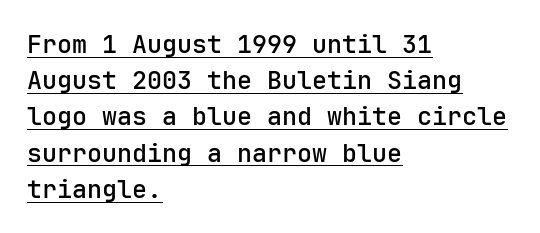
Teacher's note: observe the even left margin — that is flush-left alignment. There is no visible air inserted between adjacent glyphs. Upright lettering throughout. Horizontal bands of white between lines are of average thickness. The sample's only ornament is a line tracing under the words.
